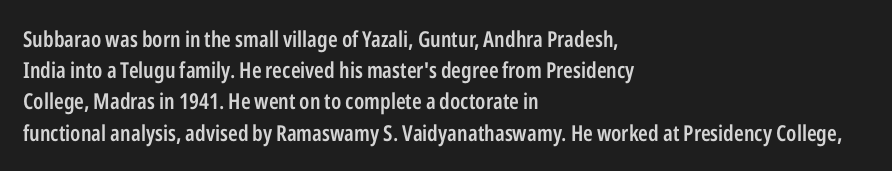
Q: Is the text bold? A: Semi-bold.
Q: Is the text italic (slanted)? A: No, it is upright.
Q: Is the text underlined? A: No.
Q: How is the paragraph aligned? A: Left-aligned.
Q: Is the spacing between letters normal or unusually wide? A: Normal.
Q: Is the spacing between lines tight, normal or loose? A: Normal.
